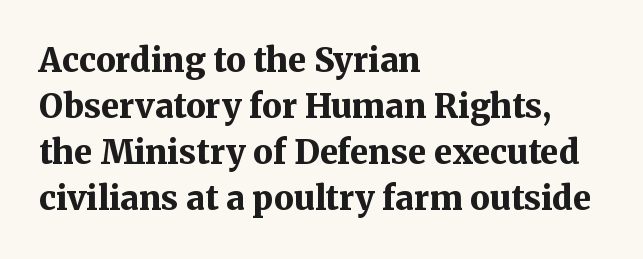
The image shows 33 px bold serif type, upright; set left-aligned, normal line spacing (1.39x), normal letter spacing, not underlined; medium stroke contrast and a medium x-height.
